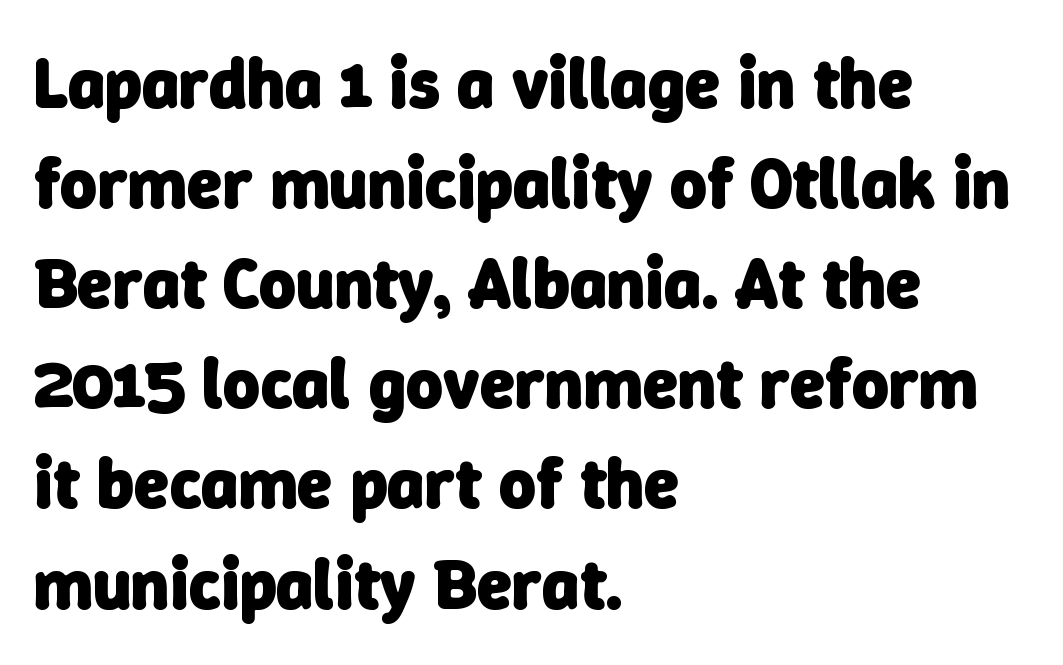
Q: Is the text bold? A: Yes.
Q: Is the typeface a serif or a sans-serif typeface? A: Sans-serif.
Q: Is the text underlined? A: No.
Q: How is the paragraph aligned? A: Left-aligned.
Q: Is the spacing between letters normal or unusually wide? A: Normal.
Q: Is the spacing between lines tight, normal or loose? A: Normal.
Q: Width (condensed, normal, or wide)? A: Normal.
Q: Stroke contrast? A: Low.
Q: x-height? A: Medium.
Q: Monospaced? A: No.
